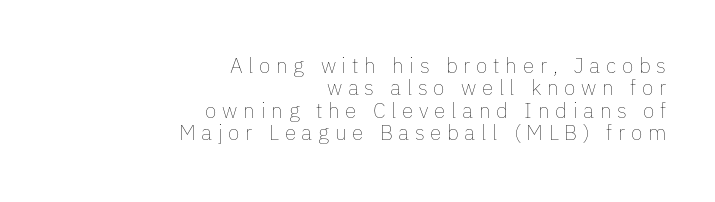
The image shows 21 px text type, upright; set right-aligned, tight line spacing (1.07x), unusually wide letter spacing (+0.27 em), not underlined.
